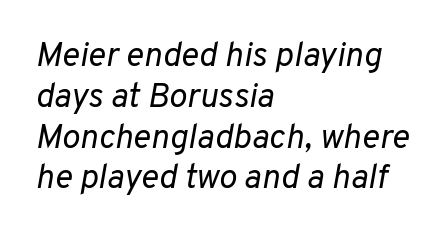
Bare-footed words on every line. Compared with typical body copy, the letter spacing here is the same. Letters have the restrained weight of plain body copy at most. It's the slanting kind of type. The paragraph shown leans on its left margin. Is this a fixed-width face? No — the glyphs have proportional, varying widths.
